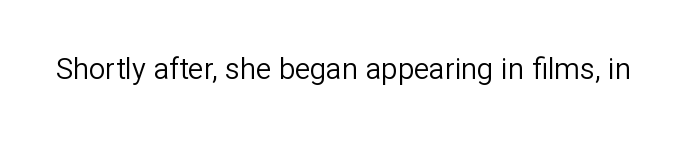
Does the lettering tilt? It doesn't — this is upright. Here the designer chose a conventional face with non-uniform glyph widths. Unmarked baselines from the first word to the last. Look at the tracking — it's just the regular setting, nothing added.
